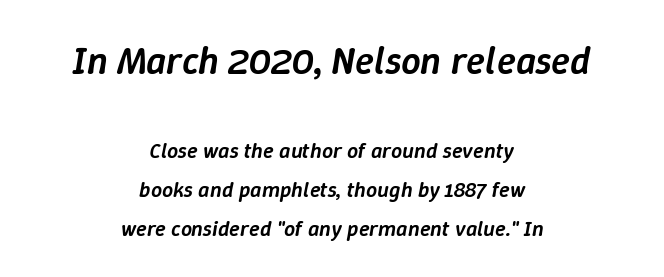
The image shows 39 px semibold type, italic (leaning right); set centered, line spacing 1.78x, normal letter spacing, not underlined; the first (top) block is 1.77x larger; low stroke contrast and a medium x-height.
